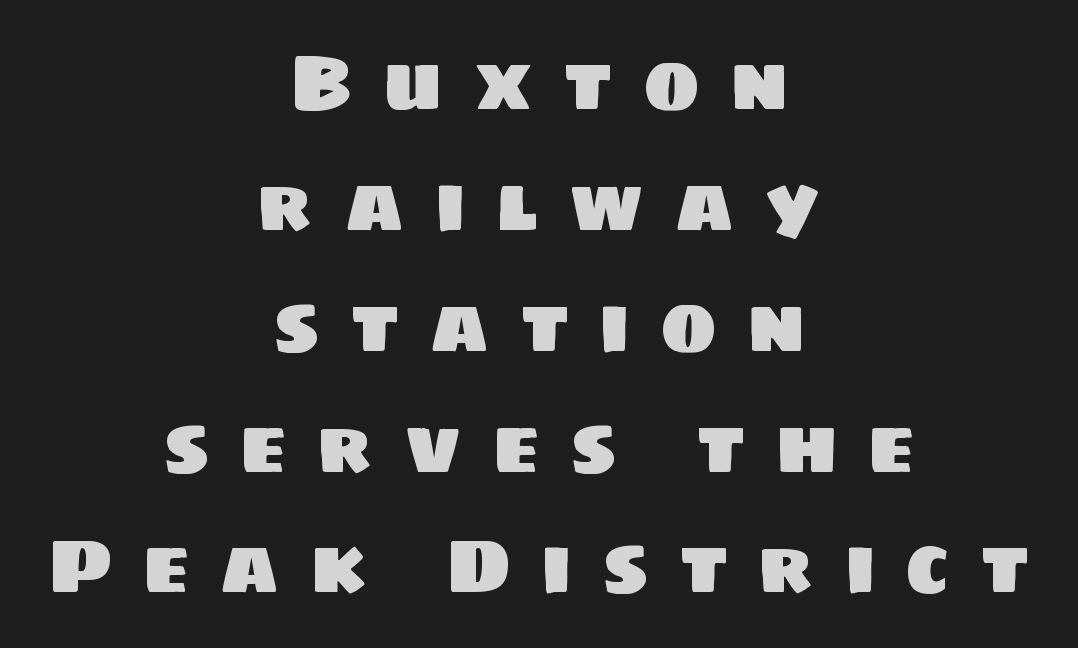
Q: Is the typeface a serif or a sans-serif typeface? A: Sans-serif.
Q: Is the text underlined? A: No.
Q: How is the paragraph aligned? A: Centered.
Q: Is the spacing between letters normal or unusually wide? A: Unusually wide.
Q: Is the spacing between lines tight, normal or loose? A: Normal.
Q: Width (condensed, normal, or wide)? A: Normal.
Q: Stroke contrast? A: Low.
Q: x-height? A: Large.
Q: Monospaced? A: No.
